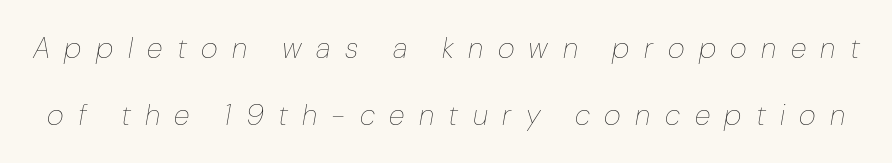
{"italic": "yes", "lean": "right", "slant_degrees": 10, "bold": "no", "weight": "thin", "width": "normal", "stroke_contrast": "low", "x_height": "medium", "monospaced": "no", "underline": "no", "line_spacing": "loose", "line_spacing_ratio": 2.31, "letter_spacing": "wide", "letter_spacing_em": 0.5, "glyph_px": 29}
